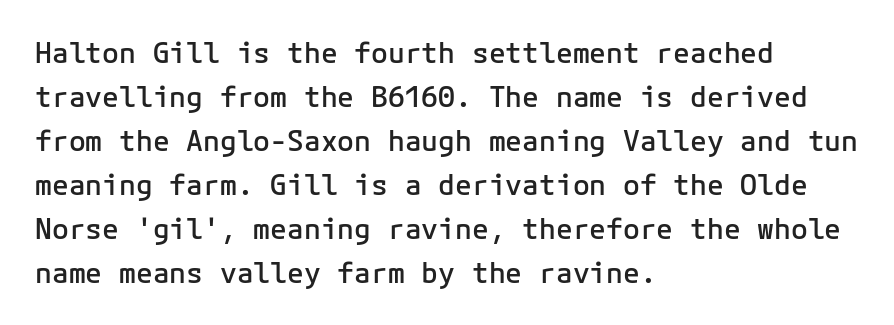
The image shows 28 px semibold sans-serif type, upright, monospaced; set left-aligned, normal line spacing (1.57x), normal letter spacing, not underlined; low stroke contrast and a medium x-height.
